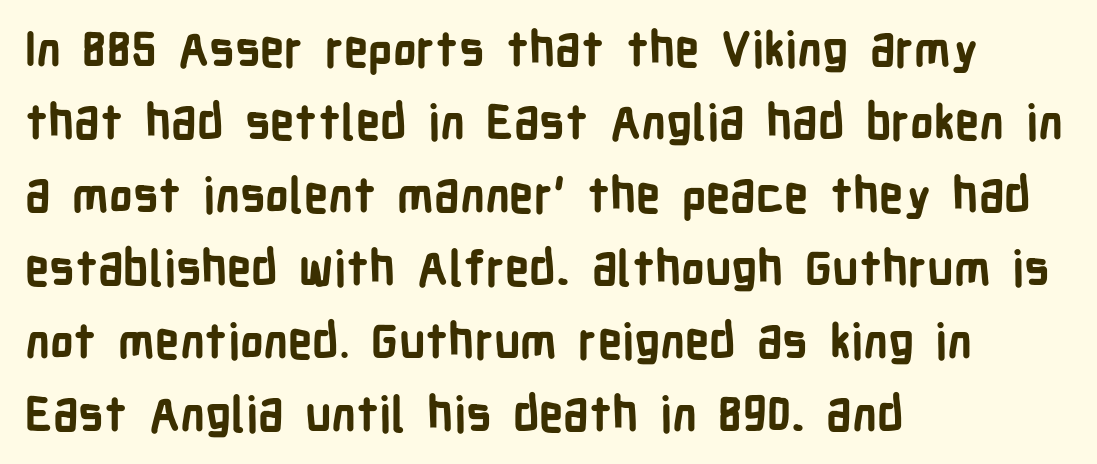
{"serif": "no", "italic": "no", "bold": "yes", "weight": "bold", "width": "condensed", "stroke_contrast": "low", "x_height": "medium", "monospaced": "no", "underline": "no", "align": "left", "line_spacing": "normal", "line_spacing_ratio": 1.52, "letter_spacing": "normal", "letter_spacing_em": 0.0, "glyph_px": 48}
